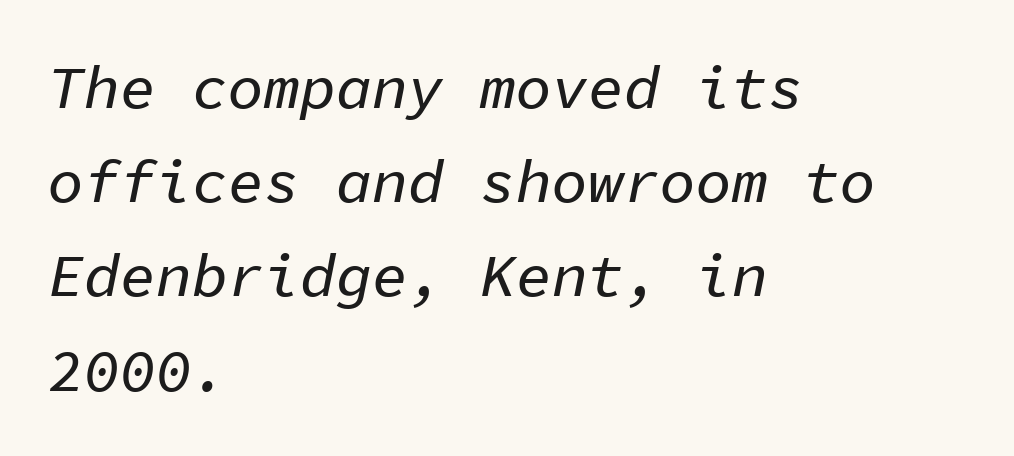
The image shows 60 px text type, italic (leaning right), monospaced; set left-aligned, normal line spacing (1.57x), normal letter spacing, not underlined; low stroke contrast and a medium x-height.
